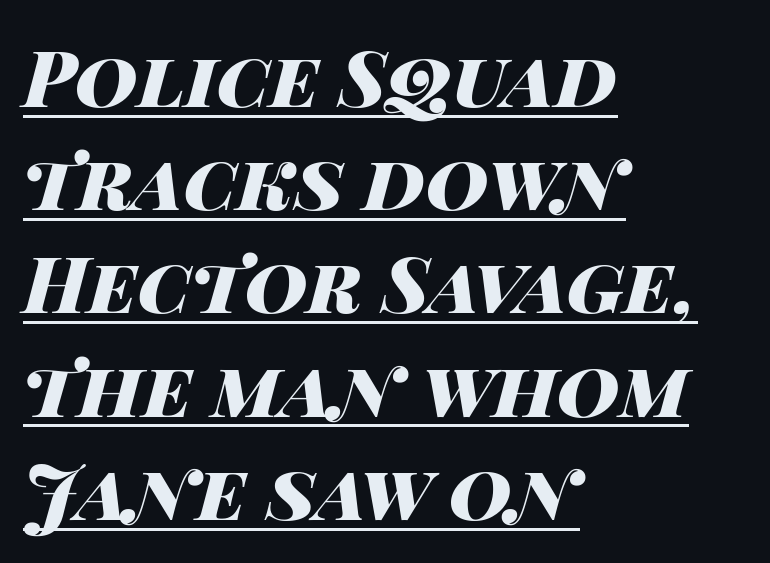
The image shows 77 px heavy, wide type, italic (leaning right); set left-aligned, normal line spacing (1.34x), normal letter spacing, underlined; high stroke contrast and a large x-height.
